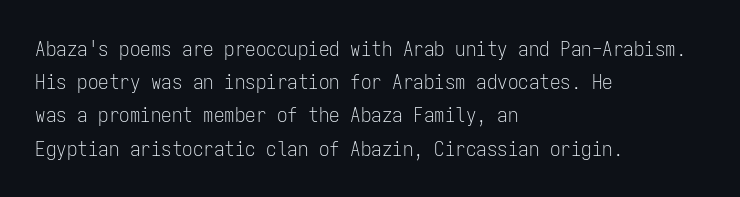
The image shows 21 px text type, upright; set left-aligned, normal line spacing (1.58x), normal letter spacing, not underlined.
